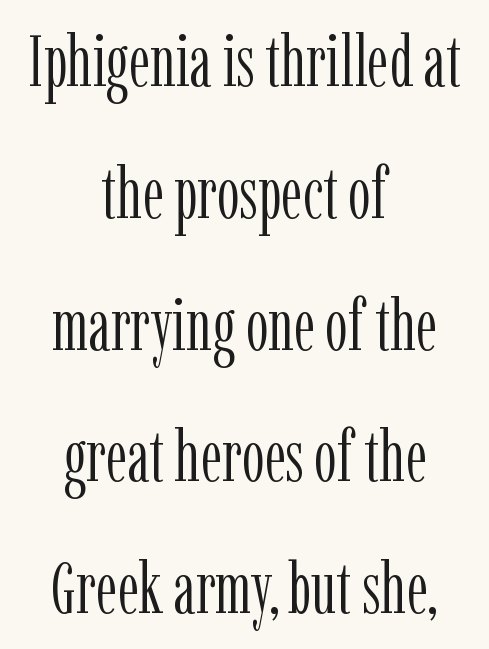
{"serif": "yes", "italic": "no", "bold": "no", "weight": "light", "width": "condensed", "stroke_contrast": "low", "x_height": "medium", "monospaced": "no", "underline": "no", "align": "center", "line_spacing_ratio": 1.83, "letter_spacing": "normal", "letter_spacing_em": 0.0, "glyph_px": 72}
